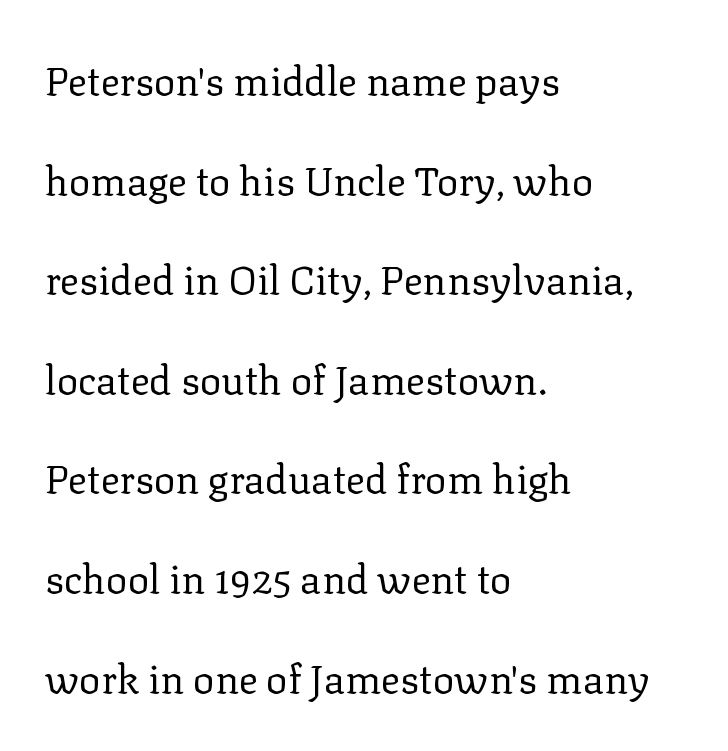
Q: Is the text bold? A: No.
Q: Is the text italic (slanted)? A: No, it is upright.
Q: Is the typeface a serif or a sans-serif typeface? A: Serif.
Q: Is the text underlined? A: No.
Q: How is the paragraph aligned? A: Left-aligned.
Q: Is the spacing between letters normal or unusually wide? A: Normal.
Q: Is the spacing between lines tight, normal or loose? A: Loose.
Q: Width (condensed, normal, or wide)? A: Normal.
Q: Stroke contrast? A: Low.
Q: x-height? A: Medium.
Q: Monospaced? A: No.
